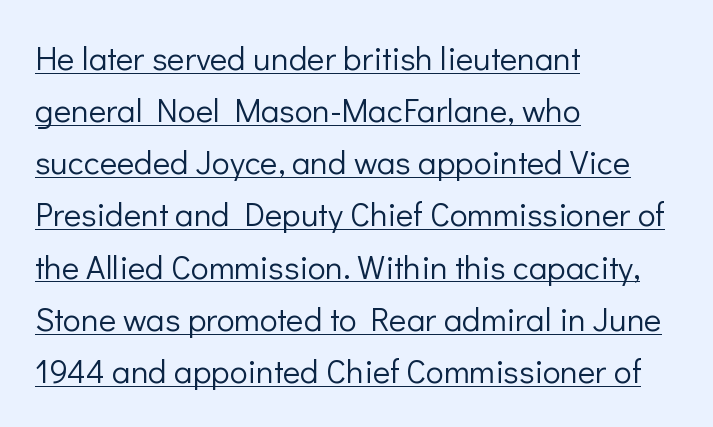
These lines sit exactly where default settings would place them. This sample carries an underscore along the baseline area. The font's upright variant was chosen for this text. Standard letterfit; no display-style spreading of the glyphs. Proportional: the letters do not fall into vertical columns. Type style note: lacks serifs.
